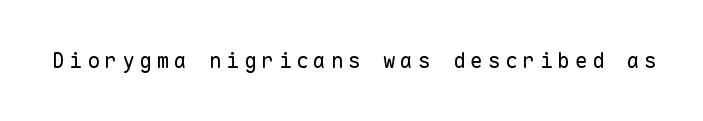
Tracking here is generous; glyphs stand well apart from one another. The baseline area is clear. This reads as an unemphasized weight, regular at the heaviest. This sample uses an upright cut, with every glyph sitting square on the baseline.
